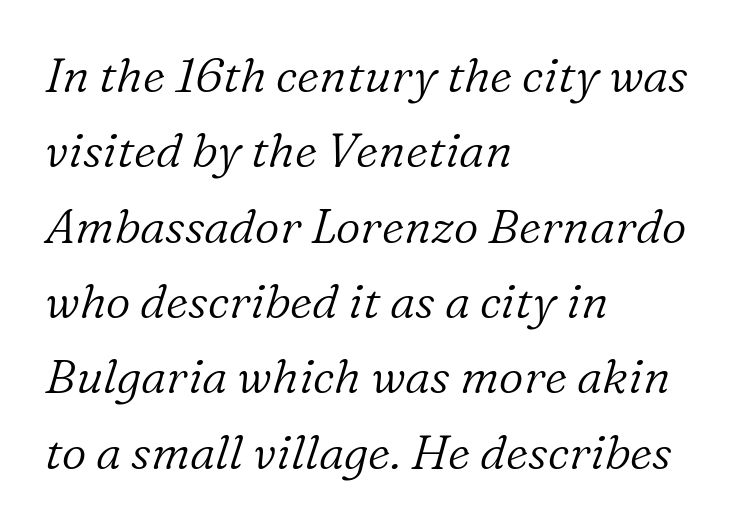
The image shows 48 px light serif type, italic (leaning right); set left-aligned, normal line spacing (1.57x), normal letter spacing, not underlined; low stroke contrast and a medium x-height.
